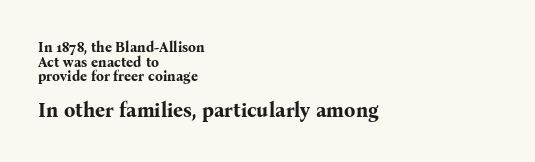
Q: Is the text bold? A: Yes.
Q: Is the text italic (slanted)? A: No, it is upright.
Q: Is the text underlined? A: No.
Q: How is the paragraph aligned? A: Left-aligned.
Q: Is the spacing between letters normal or unusually wide? A: Normal.
Q: Is the spacing between lines tight, normal or loose? A: Tight.
Q: Which block of text is set in a larger size, the first (top) or the second (bottom)? A: The second (bottom) one.
